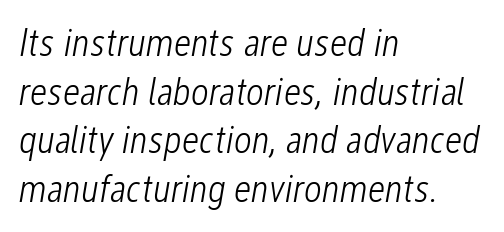
The image shows 39 px light, condensed type, italic (leaning right); set left-aligned, normal line spacing (1.25x), normal letter spacing, not underlined; low stroke contrast and a medium x-height.
